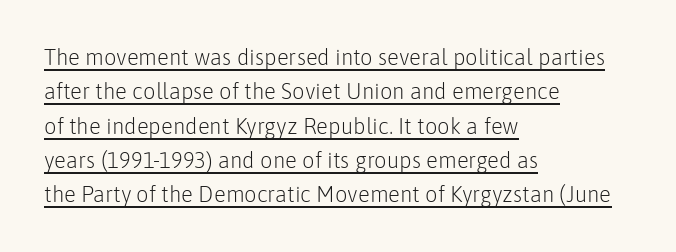
Characters remain perfectly vertical along every line. Does the copy run flush right? No — it runs flush left. These characters rest on top of a visible drawn line. Baseline-to-baseline distance is the conventional proportion of letter height. Standard letterfit; no display-style spreading of the glyphs.
